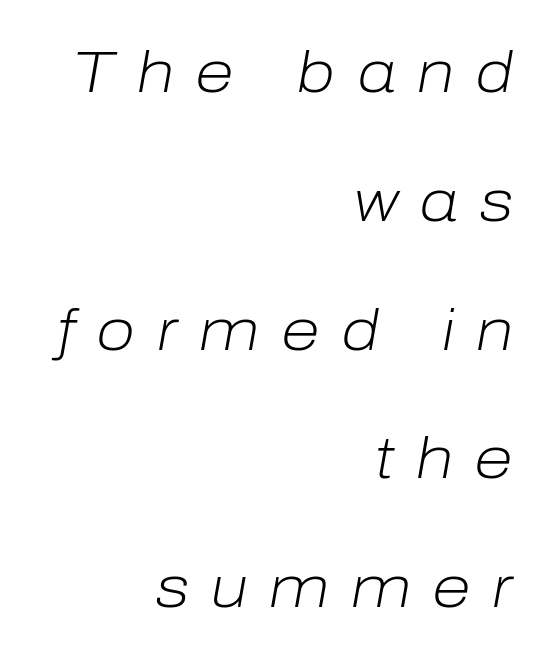
{"italic": "yes", "lean": "right", "slant_degrees": 10, "bold": "no", "weight": "light", "width": "normal", "stroke_contrast": "low", "x_height": "medium", "monospaced": "no", "underline": "no", "align": "right", "line_spacing": "loose", "line_spacing_ratio": 2.26, "letter_spacing": "wide", "letter_spacing_em": 0.38, "glyph_px": 57}
